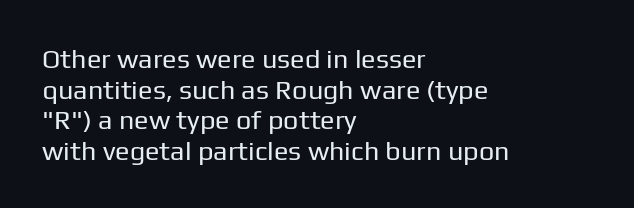
The image shows 27 px text type, upright; set left-aligned, tight line spacing (1.13x), normal letter spacing, not underlined.
